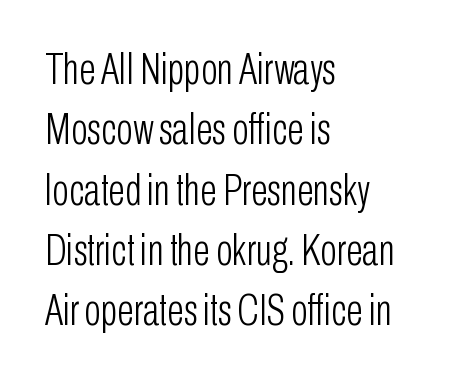
{"serif": "no", "italic": "no", "bold": "no", "weight": "light", "width": "condensed", "stroke_contrast": "low", "x_height": "medium", "monospaced": "no", "underline": "no", "align": "left", "line_spacing": "normal", "line_spacing_ratio": 1.37, "letter_spacing": "normal", "letter_spacing_em": 0.0, "glyph_px": 44}
